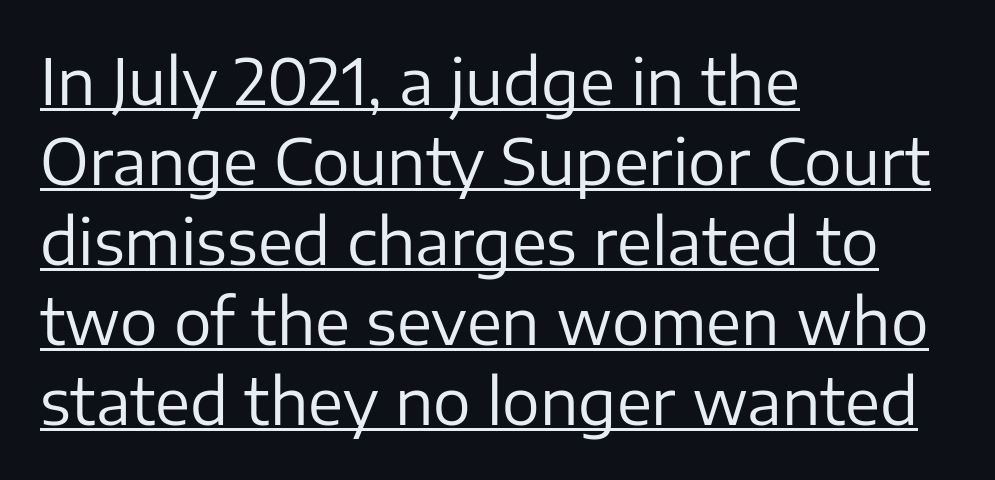
Q: Is the text bold? A: No.
Q: Is the text italic (slanted)? A: No, it is upright.
Q: Is the typeface a serif or a sans-serif typeface? A: Sans-serif.
Q: Is the text underlined? A: Yes.
Q: How is the paragraph aligned? A: Left-aligned.
Q: Is the spacing between letters normal or unusually wide? A: Normal.
Q: Is the spacing between lines tight, normal or loose? A: Normal.
Q: Width (condensed, normal, or wide)? A: Normal.
Q: Stroke contrast? A: Low.
Q: x-height? A: Medium.
Q: Monospaced? A: No.
